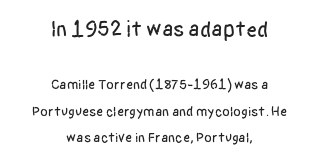
{"italic": "no", "underline": "no", "align": "center", "line_spacing_ratio": 1.89, "letter_spacing": "normal", "letter_spacing_em": 0.0, "larger_block": "first", "size_ratio": 1.57, "glyph_px": 22}
